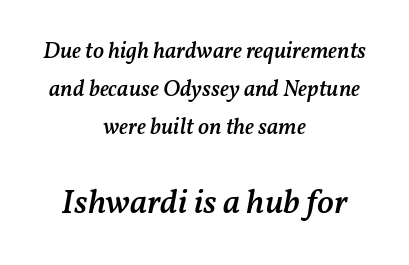
Q: Is the text bold? A: Semi-bold.
Q: Is the text italic (slanted)? A: Yes, it leans right by about 11 degrees.
Q: Is the text underlined? A: No.
Q: How is the paragraph aligned? A: Centered.
Q: Is the spacing between letters normal or unusually wide? A: Normal.
Q: Is the spacing between lines tight, normal or loose? A: Normal.
Q: Which block of text is set in a larger size, the first (top) or the second (bottom)? A: The second (bottom) one.
Q: Width (condensed, normal, or wide)? A: Normal.
Q: Stroke contrast? A: Medium.
Q: x-height? A: Medium.
Q: Monospaced? A: No.
